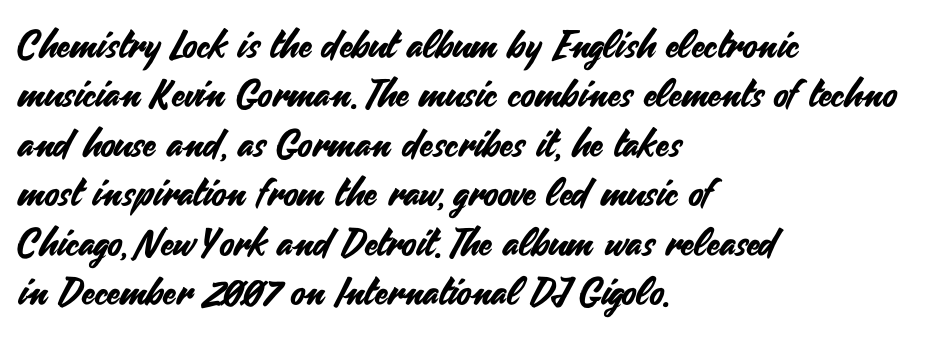
Q: Is the text italic (slanted)? A: Yes.
Q: Is the typeface a serif or a sans-serif typeface? A: Sans-serif.
Q: Is the text underlined? A: No.
Q: How is the paragraph aligned? A: Left-aligned.
Q: Is the spacing between letters normal or unusually wide? A: Normal.
Q: Is the spacing between lines tight, normal or loose? A: Normal.
Q: Width (condensed, normal, or wide)? A: Normal.
Q: Stroke contrast? A: Medium.
Q: x-height? A: Small.
Q: Monospaced? A: No.
